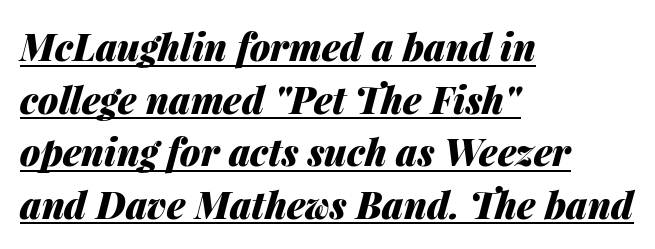
What stands out about the letter spacing? Nothing — it is the standard amount. Underlining? Definitely there. Each new line begins a customary step beneath the previous one. Set as a true bold cut, around the 700 mark. Emphasis-style slanted type is in use. Alignment: flush left.
